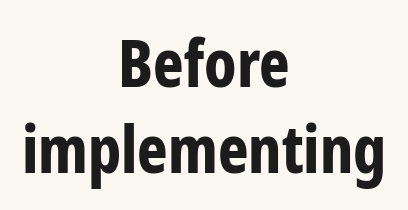
The image shows 65 px bold, condensed sans-serif type, upright; set centered, normal line spacing (1.32x), normal letter spacing, not underlined; low stroke contrast and a medium x-height.
